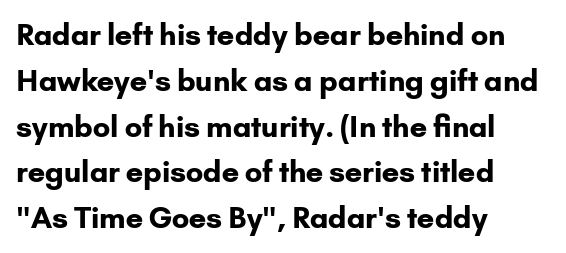
Q: Is the text bold? A: Yes.
Q: Is the text italic (slanted)? A: No, it is upright.
Q: Is the typeface a serif or a sans-serif typeface? A: Sans-serif.
Q: Is the text underlined? A: No.
Q: How is the paragraph aligned? A: Left-aligned.
Q: Is the spacing between letters normal or unusually wide? A: Normal.
Q: Is the spacing between lines tight, normal or loose? A: Normal.
Q: Width (condensed, normal, or wide)? A: Normal.
Q: Stroke contrast? A: Low.
Q: x-height? A: Small.
Q: Monospaced? A: No.
